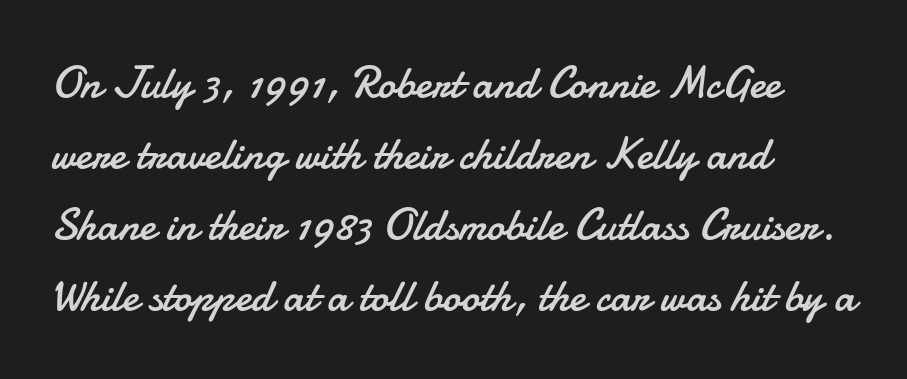
{"serif": "no", "bold": "no", "weight": "regular", "width": "normal", "stroke_contrast": "low", "x_height": "small", "monospaced": "no", "underline": "no", "align": "left", "line_spacing": "normal", "line_spacing_ratio": 1.58, "letter_spacing": "normal", "letter_spacing_em": 0.0, "glyph_px": 45}
